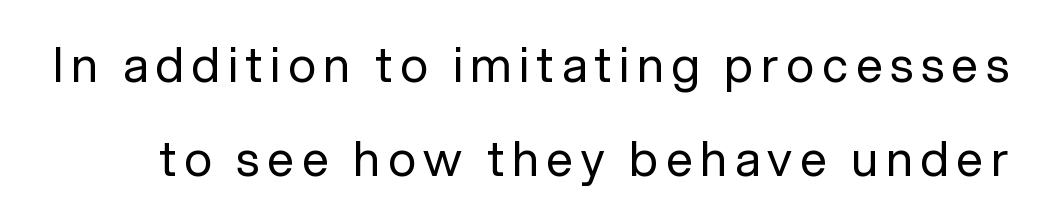
{"serif": "no", "italic": "no", "bold": "no", "weight": "regular", "width": "normal", "stroke_contrast": "low", "x_height": "medium", "monospaced": "no", "underline": "no", "line_spacing": "loose", "line_spacing_ratio": 1.95, "glyph_px": 48}
